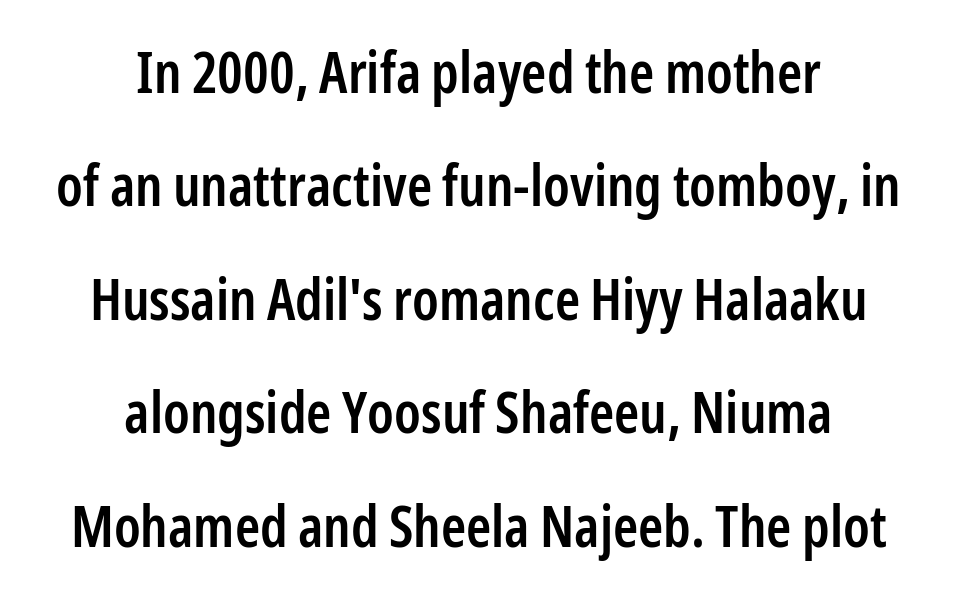
Think of a printed novel: that variable character pitch is what you see here. A typesetter would label this face a sans. The foot of each line stays bare and open. Its strokes are somewhat broadened, the hallmark of semibold type.
